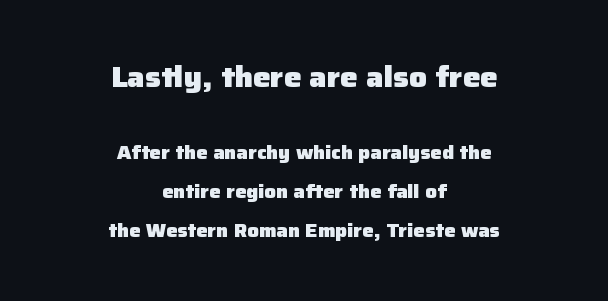
If you drew a line through each stem, it would be perfectly vertical. The line texture is even and compact thanks to regular tracking. I'd describe the lettering as bold — thick and assertive. Words float on clear page, feet unadorned. The font family rendered here belongs to the sans-serif group.
